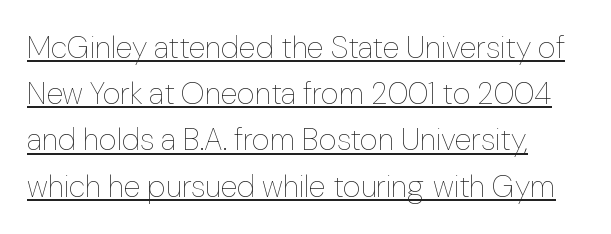
{"italic": "no", "bold": "no", "weight": "thin", "width": "normal", "stroke_contrast": "low", "x_height": "medium", "monospaced": "no", "underline": "yes", "align": "left", "line_spacing": "normal", "line_spacing_ratio": 1.49, "letter_spacing": "normal", "letter_spacing_em": 0.0, "glyph_px": 31}
